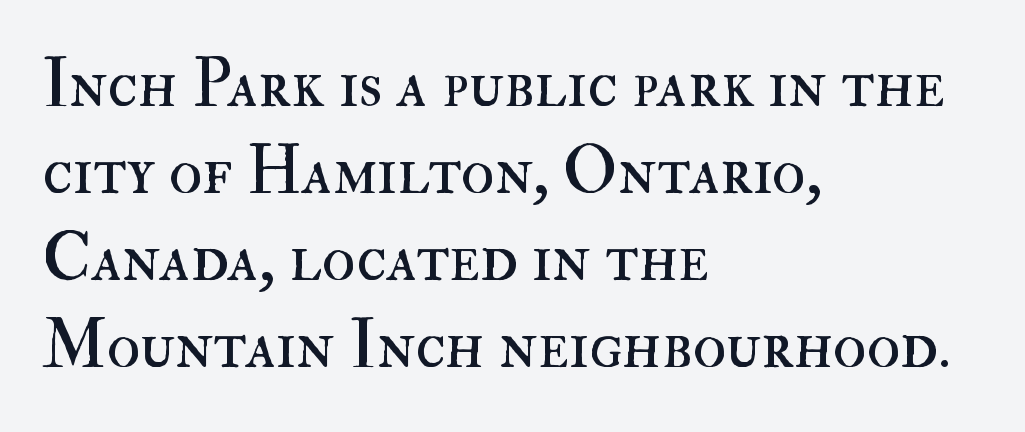
Inter-character spacing is left at the font's built-in metrics. The compositor pushed each line to the left boundary. This sample uses an upright cut, with every glyph sitting square on the baseline. No word sits above an underline. Think standard paragraph weight, or any step lighter than that. The face used here is proportionally spaced, like ordinary book or web type.
